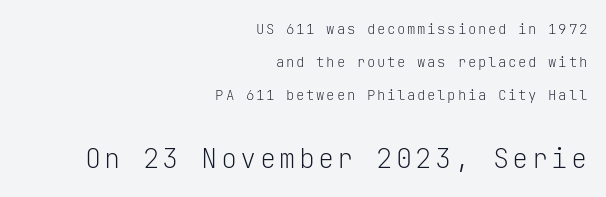
Q: Is the text bold? A: No.
Q: Is the text italic (slanted)? A: No, it is upright.
Q: Is the text underlined? A: No.
Q: How is the paragraph aligned? A: Right-aligned.
Q: Is the spacing between lines tight, normal or loose? A: Loose.
Q: Which block of text is set in a larger size, the first (top) or the second (bottom)? A: The second (bottom) one.
